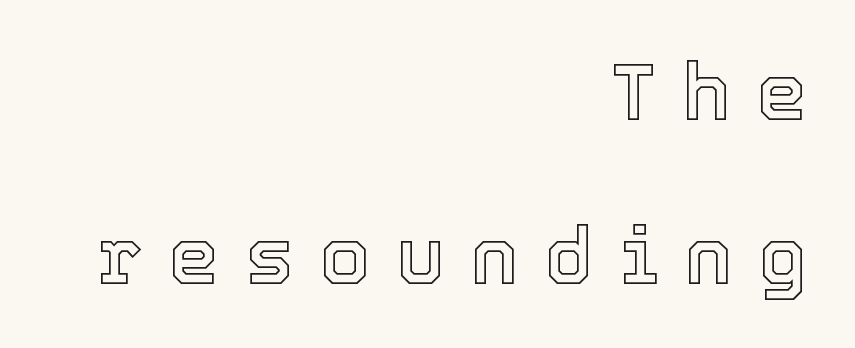
Display-style spreading of the glyphs; the letterfit is very open. You could not count columns in this text — the font is proportionally spaced. Successive baselines arrive slowly, with a big drop between each. Typeset ragged left — the right edge is the straight one.
